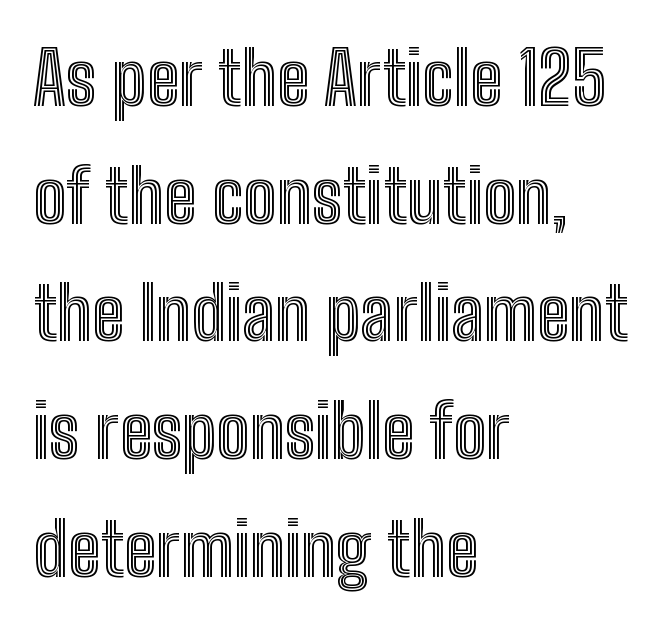
Default kerning and tracking; the words read as compact shapes. Words float on clear page, feet unadorned. The designer left line spacing at the default. Posture: straight, roman, zero tilt. Visually the block forms a straight wall on the left and a jagged coastline on the right. Think of a printed novel: that variable character pitch is what you see here.
